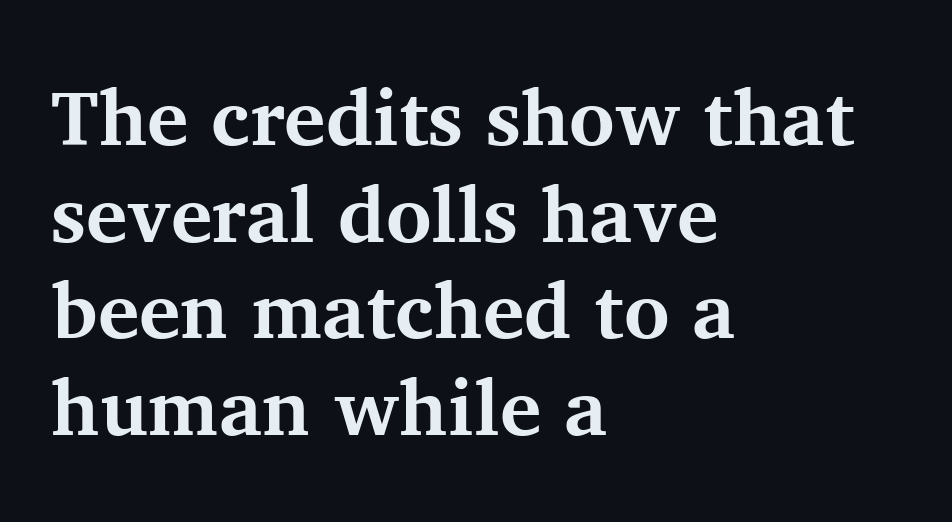
Do the letters lean? They stand straight. A typesetter would call this proportional, since set widths differ per character. This sample is left-justified, so line endings fall wherever the words run out. Observe the serifs anchoring each vertical stroke in this sample. Bold? Absolutely — the strokes are thick and heavy. This sample uses plain, unmodified letter spacing.
